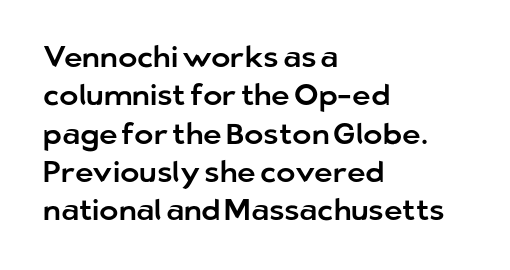
Q: Is the text italic (slanted)? A: No, it is upright.
Q: Is the typeface a serif or a sans-serif typeface? A: Sans-serif.
Q: Is the text underlined? A: No.
Q: How is the paragraph aligned? A: Left-aligned.
Q: Is the spacing between letters normal or unusually wide? A: Normal.
Q: Is the spacing between lines tight, normal or loose? A: Normal.
Q: Width (condensed, normal, or wide)? A: Normal.
Q: Stroke contrast? A: Low.
Q: x-height? A: Medium.
Q: Monospaced? A: No.
